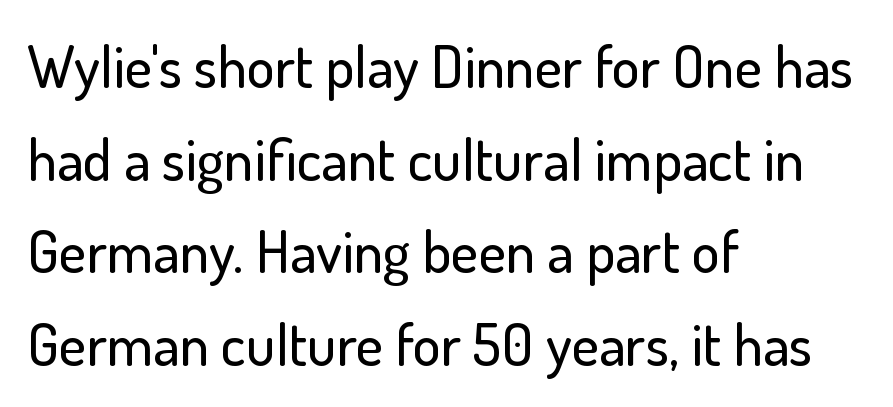
{"serif": "no", "italic": "no", "width": "normal", "stroke_contrast": "low", "x_height": "small", "monospaced": "no", "underline": "no", "align": "left", "line_spacing": "normal", "line_spacing_ratio": 1.57, "letter_spacing": "normal", "letter_spacing_em": 0.0, "glyph_px": 59}
